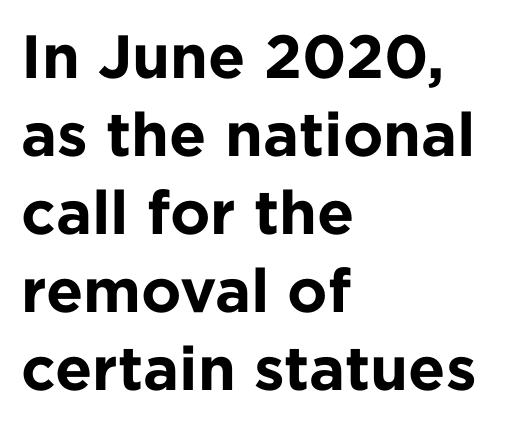
Successive baselines arrive at the customary interval. This sample is left-justified, so line endings fall wherever the words run out. Italic: no, the glyphs are upright roman. Check under the words: just untouched page. Students, note that the glyphs here touch the page at normal intervals.
